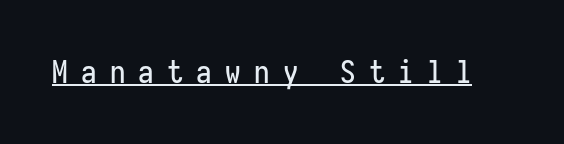
Q: Is the text italic (slanted)? A: No, it is upright.
Q: Is the typeface a serif or a sans-serif typeface? A: Sans-serif.
Q: Is the text underlined? A: Yes.
Q: Is the spacing between letters normal or unusually wide? A: Unusually wide.
Q: Width (condensed, normal, or wide)? A: Condensed.
Q: Stroke contrast? A: Low.
Q: x-height? A: Medium.
Q: Monospaced? A: Yes.
